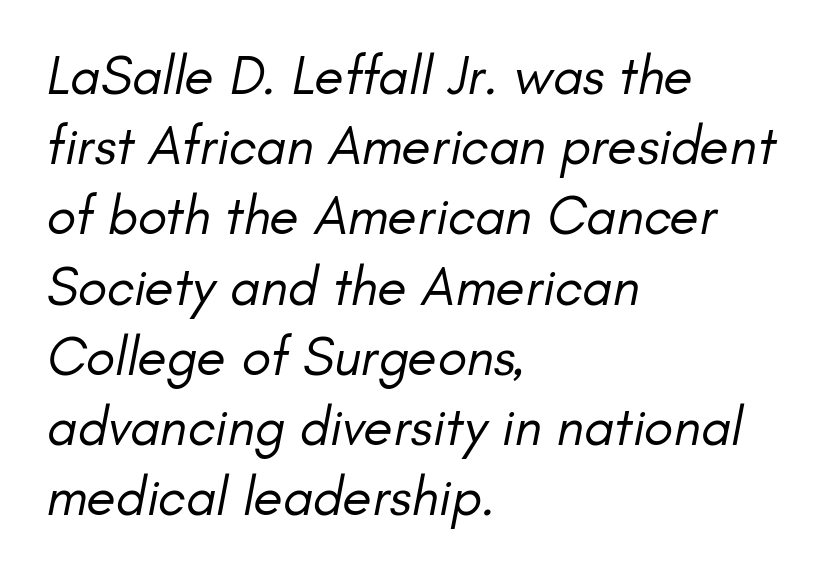
The image shows 54 px regular-weight type, italic (leaning right); set left-aligned, normal line spacing (1.3x), normal letter spacing, not underlined; low stroke contrast and a small x-height.
